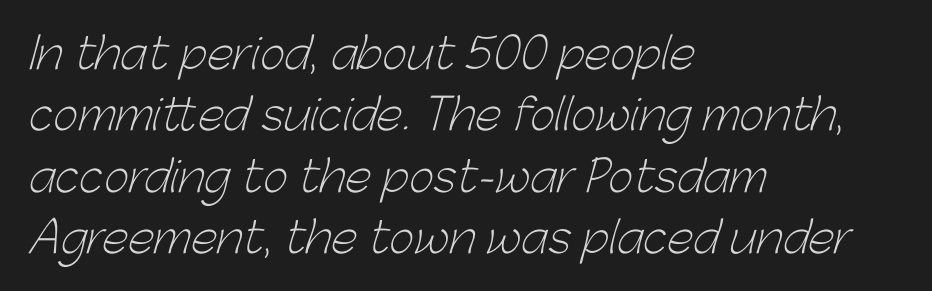
{"serif": "no", "bold": "no", "weight": "light", "width": "normal", "stroke_contrast": "low", "x_height": "medium", "monospaced": "no", "underline": "no", "align": "left", "line_spacing": "normal", "line_spacing_ratio": 1.43, "letter_spacing": "normal", "letter_spacing_em": 0.0, "glyph_px": 43}
